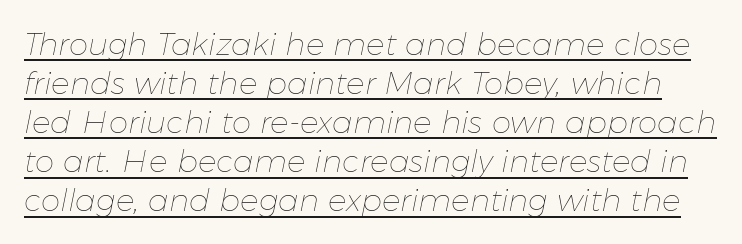
{"italic": "yes", "lean": "right", "slant_degrees": 11, "bold": "no", "weight": "thin", "width": "normal", "stroke_contrast": "low", "x_height": "medium", "monospaced": "no", "underline": "yes", "line_spacing": "normal", "line_spacing_ratio": 1.26, "letter_spacing": "normal", "letter_spacing_em": 0.0, "glyph_px": 31}
